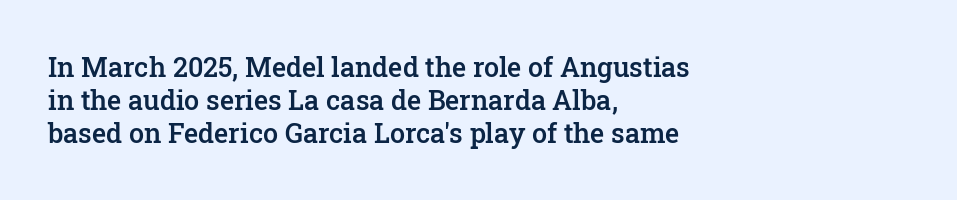
Short and long lines alike share a common starting point at left. The axis of the letterforms is exactly vertical. Plain, unruled lines of type. Caption: semibold face, moderately heavy strokes. How are the letters spaced? Ordinarily, with no added tracking.
